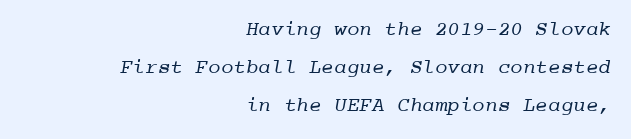
The image shows 21 px text type; set right-aligned, line spacing 1.82x, normal letter spacing, not underlined.
